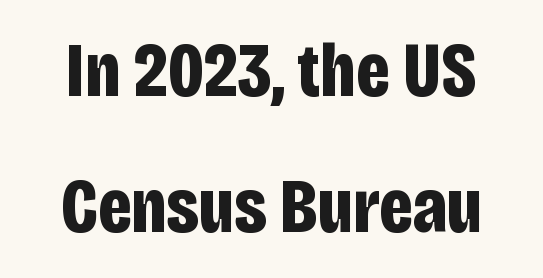
The letters are bold, with thick, heavy strokes. The letters stand upright; this is a roman face. The baseline area is clear. You can tell from the bare stems that sans-serif type was used.
